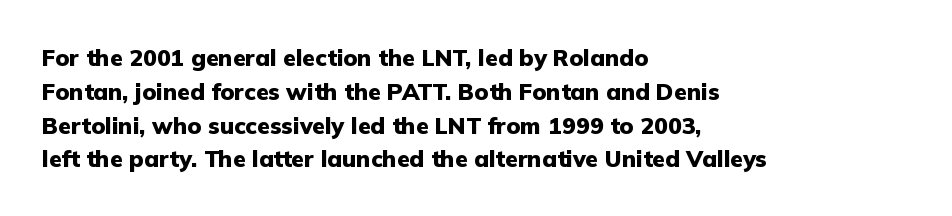
{"italic": "no", "bold": "yes", "underline": "no", "align": "left", "line_spacing": "normal", "line_spacing_ratio": 1.47, "letter_spacing": "normal", "letter_spacing_em": 0.0, "glyph_px": 23}
